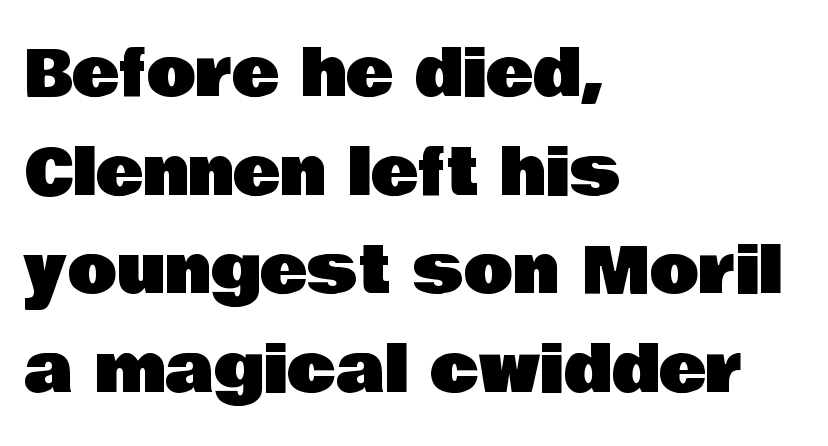
Q: Is the text italic (slanted)? A: No, it is upright.
Q: Is the typeface a serif or a sans-serif typeface? A: Sans-serif.
Q: Is the text underlined? A: No.
Q: How is the paragraph aligned? A: Left-aligned.
Q: Is the spacing between letters normal or unusually wide? A: Normal.
Q: Is the spacing between lines tight, normal or loose? A: Normal.
Q: Width (condensed, normal, or wide)? A: Normal.
Q: Stroke contrast? A: Low.
Q: x-height? A: Large.
Q: Monospaced? A: No.
